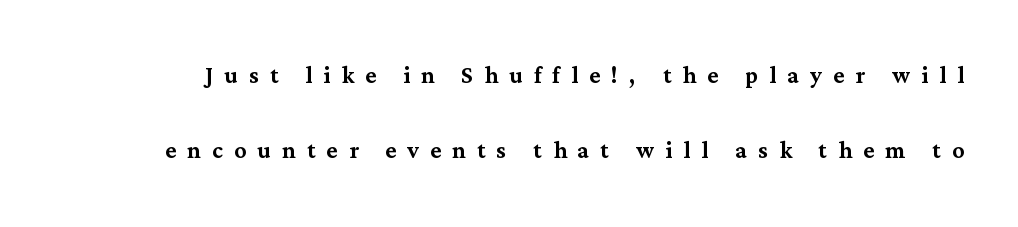
{"serif": "yes", "italic": "no", "width": "normal", "stroke_contrast": "medium", "x_height": "medium", "monospaced": "no", "underline": "no", "line_spacing": "loose", "line_spacing_ratio": 2.5, "letter_spacing": "wide", "letter_spacing_em": 0.37, "glyph_px": 30}
